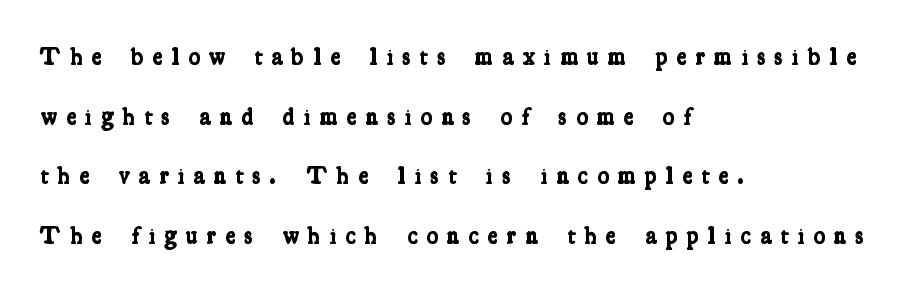
{"bold": "yes", "underline": "no", "align": "left", "line_spacing": "loose", "line_spacing_ratio": 2.48, "letter_spacing": "wide", "letter_spacing_em": 0.37, "glyph_px": 24}
